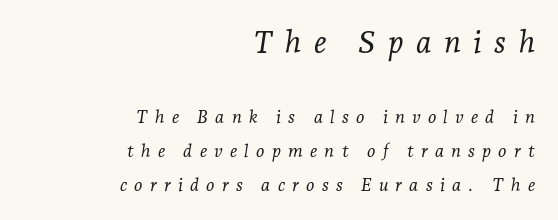
The image shows 31 px light serif type, italic (leaning right); set right-aligned, line spacing 1.89x, unusually wide letter spacing (+0.4 em), not underlined; the first (top) block is 1.72x larger; low stroke contrast and a medium x-height.
